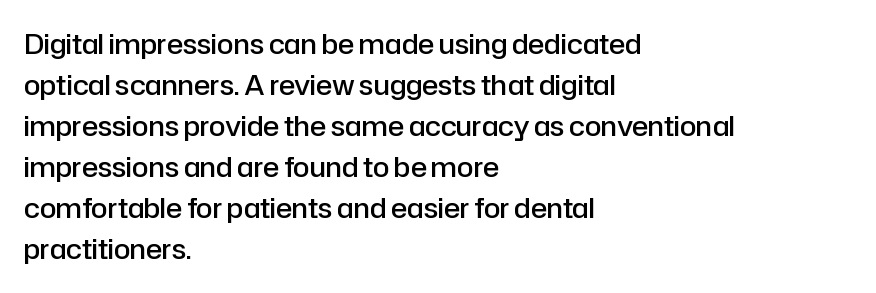
{"italic": "no", "bold": "semi", "underline": "no", "align": "left", "line_spacing": "normal", "line_spacing_ratio": 1.52, "letter_spacing": "normal", "letter_spacing_em": 0.0, "glyph_px": 27}
